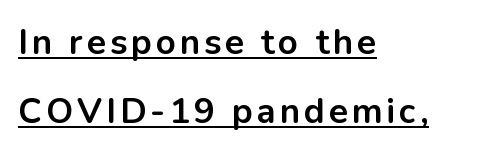
The image shows 35 px bold sans-serif type, upright; set left-aligned, loose line spacing (1.98x), underlined; low stroke contrast and a medium x-height.
